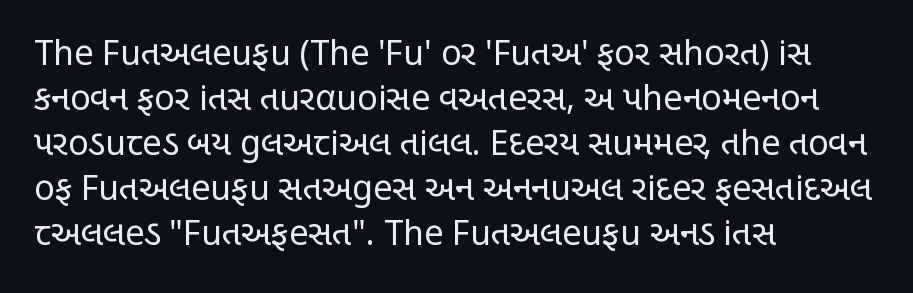
Q: Is the text bold? A: No.
Q: Is the text italic (slanted)? A: No, it is upright.
Q: Is the typeface a serif or a sans-serif typeface? A: Sans-serif.
Q: Is the text underlined? A: No.
Q: How is the paragraph aligned? A: Left-aligned.
Q: Is the spacing between letters normal or unusually wide? A: Normal.
Q: Is the spacing between lines tight, normal or loose? A: Normal.
Q: Width (condensed, normal, or wide)? A: Condensed.
Q: Stroke contrast? A: Low.
Q: x-height? A: Large.
Q: Monospaced? A: No.
